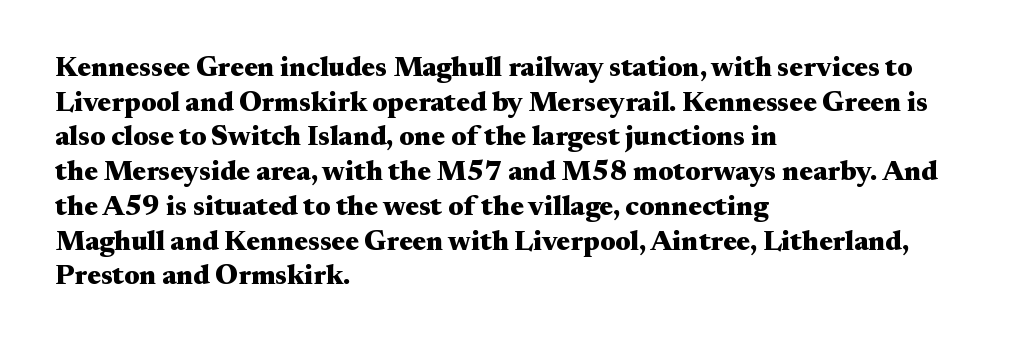
How are the letters spaced? Ordinarily, with no added tracking. This sample uses a serif face. The typesetter chose a ragged-right arrangement here. Weight check: bold — yes, fully. When letters stand straight like this, we call the style roman or upright.
